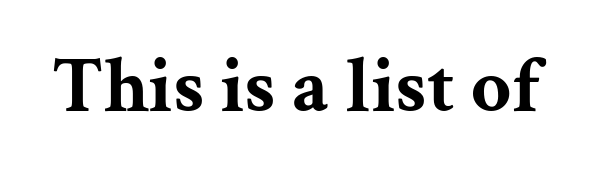
Look at the stroke-to-counter ratio: heavy, a bold. Check under the words: just untouched page. The type family on display is of the serif kind. Note the varied advance widths — an 'i' is clearly narrower than an 'm'.
